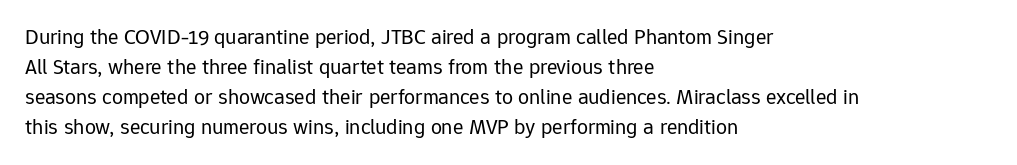
Reading down the column, the eye jumps a familiar distance to each next line. Left-aligned paragraph, ragged on the right. Check under the words: just untouched page. Nope, not italic — everything's standing straight.
